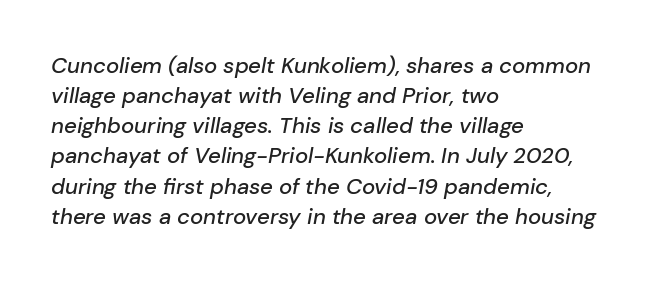
These lines stack with their left ends in a neat column. The passage shown leans; its letterforms are oblique. The rendering uses a moderate line-height, typical for paragraphs. The foot of each line stays bare and open. Honestly, the letter spacing is just normal — you wouldn't notice it.
